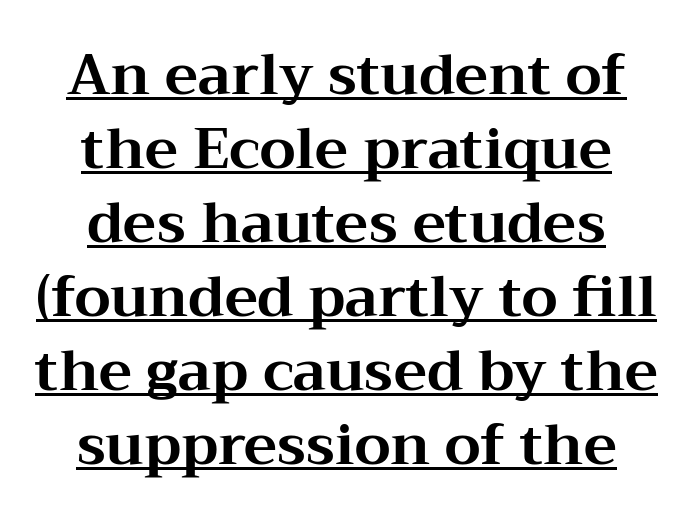
Q: Is the text bold? A: Yes.
Q: Is the text italic (slanted)? A: No, it is upright.
Q: Is the typeface a serif or a sans-serif typeface? A: Serif.
Q: Is the text underlined? A: Yes.
Q: How is the paragraph aligned? A: Centered.
Q: Is the spacing between letters normal or unusually wide? A: Normal.
Q: Is the spacing between lines tight, normal or loose? A: Normal.
Q: Width (condensed, normal, or wide)? A: Wide.
Q: Stroke contrast? A: Medium.
Q: x-height? A: Medium.
Q: Monospaced? A: No.
